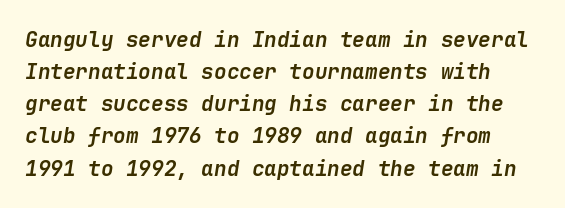
The image shows 21 px bold type, italic (leaning right); set normal line spacing (1.53x), normal letter spacing, not underlined.
